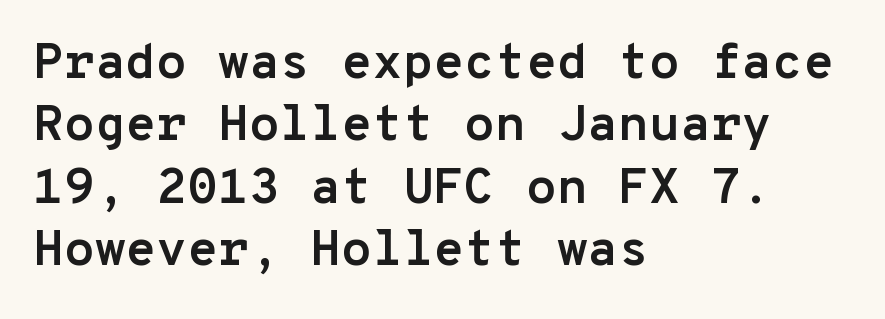
Q: Is the text bold? A: Yes.
Q: Is the text italic (slanted)? A: No, it is upright.
Q: Is the typeface a serif or a sans-serif typeface? A: Sans-serif.
Q: Is the text underlined? A: No.
Q: How is the paragraph aligned? A: Left-aligned.
Q: Is the spacing between letters normal or unusually wide? A: Normal.
Q: Is the spacing between lines tight, normal or loose? A: Normal.
Q: Width (condensed, normal, or wide)? A: Normal.
Q: Stroke contrast? A: Low.
Q: x-height? A: Medium.
Q: Monospaced? A: Yes.
